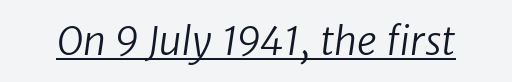
This sample carries an underscore along the baseline area. No extra ink here — the face is not bold. These lines keep a tight, regular rhythm from letter to letter. Think of a printed novel: that variable character pitch is what you see here. Note: no serifs on the glyphs.
